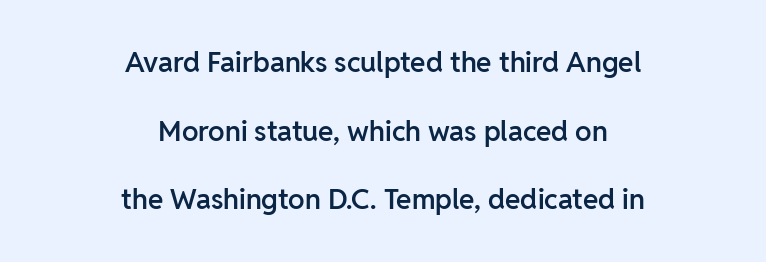
Q: Is the text bold? A: Semi-bold.
Q: Is the text italic (slanted)? A: No, it is upright.
Q: Is the typeface a serif or a sans-serif typeface? A: Sans-serif.
Q: Is the text underlined? A: No.
Q: How is the paragraph aligned? A: Centered.
Q: Is the spacing between letters normal or unusually wide? A: Normal.
Q: Is the spacing between lines tight, normal or loose? A: Loose.
Q: Width (condensed, normal, or wide)? A: Normal.
Q: Stroke contrast? A: Low.
Q: x-height? A: Medium.
Q: Monospaced? A: No.
